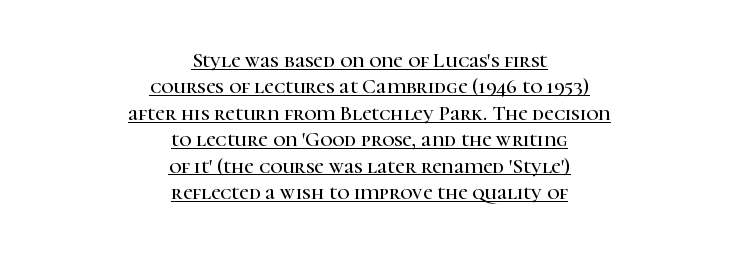
Q: Is the text italic (slanted)? A: No, it is upright.
Q: Is the text underlined? A: Yes.
Q: How is the paragraph aligned? A: Centered.
Q: Is the spacing between letters normal or unusually wide? A: Normal.
Q: Is the spacing between lines tight, normal or loose? A: Normal.
